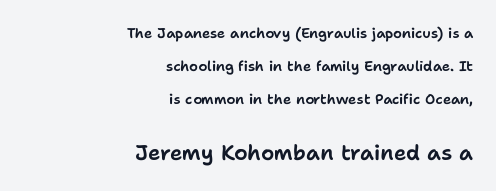
The image shows 21 px text type, upright; set right-aligned, loose line spacing (2.35x), normal letter spacing, not underlined; the second (bottom) block is 1.5x larger.
